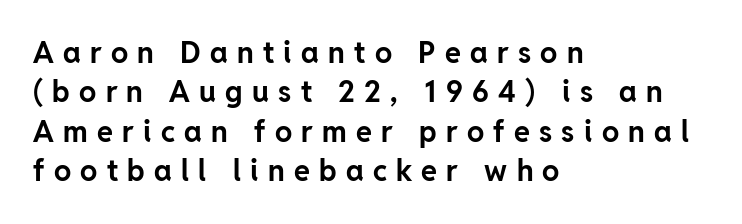
{"serif": "no", "italic": "no", "bold": "yes", "weight": "bold", "width": "normal", "stroke_contrast": "low", "x_height": "medium", "monospaced": "no", "underline": "no", "align": "left", "line_spacing": "normal", "line_spacing_ratio": 1.36, "letter_spacing": "wide", "letter_spacing_em": 0.32, "glyph_px": 29}
